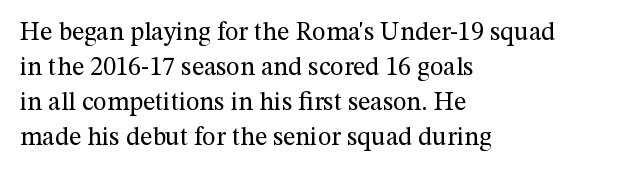
Q: Is the text bold? A: No.
Q: Is the text italic (slanted)? A: No, it is upright.
Q: Is the text underlined? A: No.
Q: How is the paragraph aligned? A: Left-aligned.
Q: Is the spacing between letters normal or unusually wide? A: Normal.
Q: Is the spacing between lines tight, normal or loose? A: Normal.
